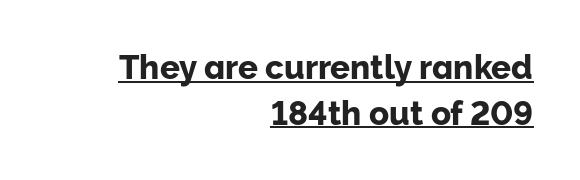
A typesetter would call this proportional, since set widths differ per character. What stands out about the letter spacing? Nothing — it is the standard amount. In terms of leading, this rendering sits right in the middle. It's the straight-up-and-down kind of type.
